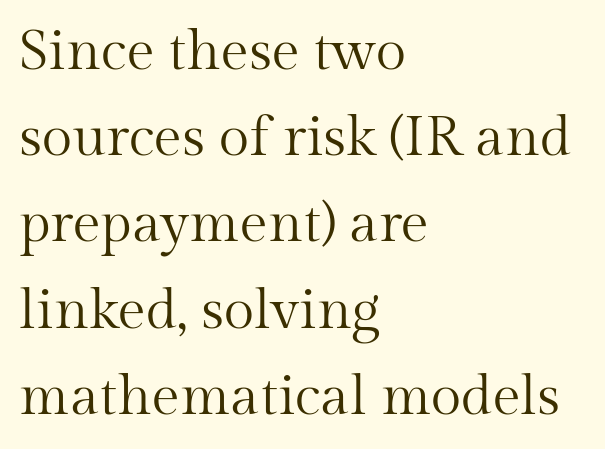
These lines are composed in type with serifs. Spacing verdict: proportional, widths tailored to each character. In terms of posture, this sample is upright. The words here are not underlined. Notice how the passage keeps a crisp vertical edge on the left only. Think standard paragraph weight, or any step lighter than that.
